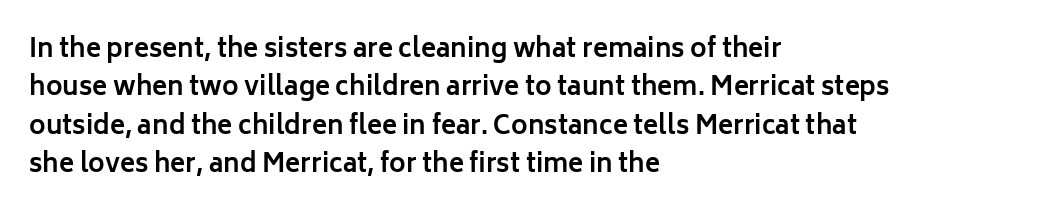
Here the glyphs are tracked normally, forming tight word shapes. Does the weight exceed regular? Yes, all the way to bold. The text block is weighted toward the left margin, trailing off unevenly rightward. Style check: upright. Notice how descenders clear the ascenders below comfortably — that's standard leading. Glance below the letters and you will spot only blank space.
